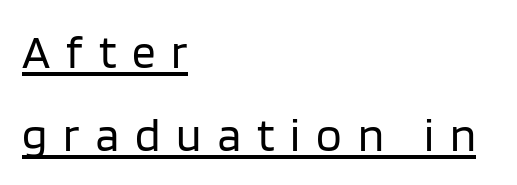
A classic flush-left, rag-right setting is used for this passage. Varying glyph widths throughout — classic text-font behaviour. Here the glyphs are tracked loosely, breaking word shapes into spaced letters. Style check: upright.
